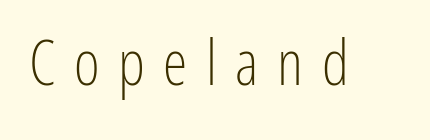
The image shows 62 px light, condensed sans-serif type, upright; set unusually wide letter spacing (+0.3 em), not underlined; low stroke contrast and a medium x-height.
